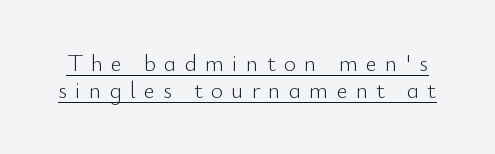
The image shows 24 px text type, upright; set tight line spacing (1.11x), unusually wide letter spacing (+0.33 em), underlined.
